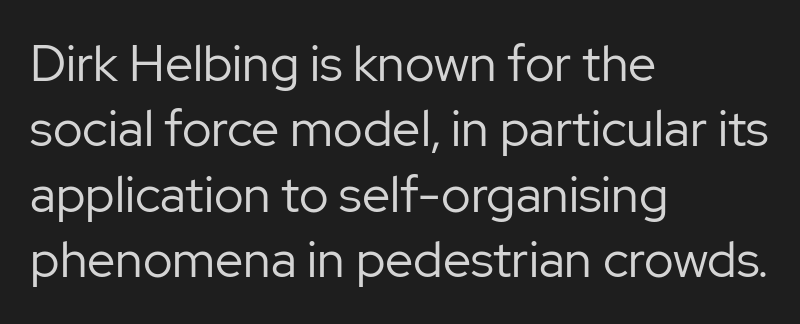
{"serif": "no", "italic": "no", "bold": "no", "weight": "regular", "width": "normal", "stroke_contrast": "low", "x_height": "medium", "monospaced": "no", "underline": "no", "align": "left", "line_spacing": "normal", "line_spacing_ratio": 1.31, "letter_spacing": "normal", "letter_spacing_em": 0.0, "glyph_px": 50}
